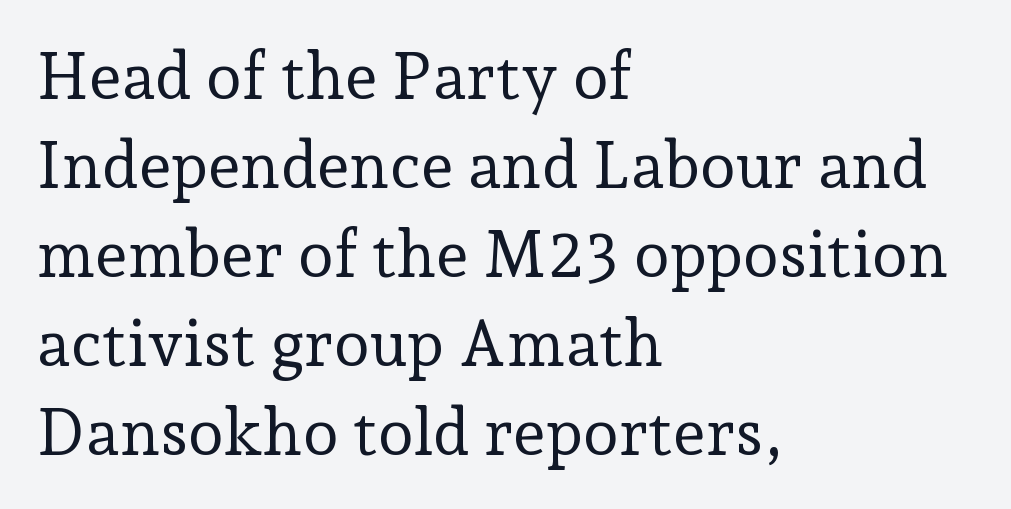
{"serif": "yes", "italic": "no", "bold": "no", "weight": "regular", "width": "normal", "stroke_contrast": "low", "x_height": "medium", "monospaced": "no", "underline": "no", "align": "left", "line_spacing": "normal", "line_spacing_ratio": 1.37, "letter_spacing": "normal", "letter_spacing_em": 0.0, "glyph_px": 65}
